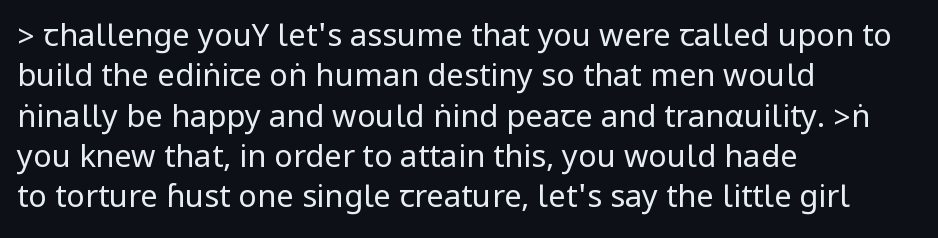
Nobody drew a line under any word here. Unlike italic type, these characters show no tilt at all. Nothing sits at the stroke ends, so this counts as sans-serif. These lines sit exactly where default settings would place them. One-word summary of the alignment: left.
